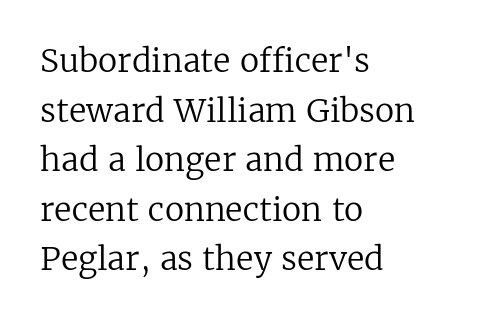
The passage shown is typed in a proportional face where columns would drift. Each word holds together tightly as a unit, with standard inter-letter gaps. Vertical strokes here are truly vertical. Line starts are locked; line ends wander.
